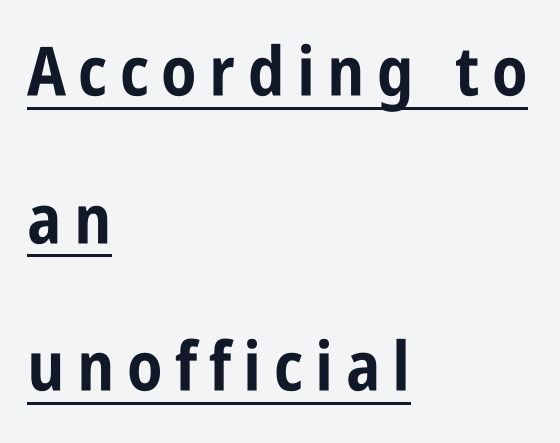
The image shows 68 px bold, condensed sans-serif type, upright; set left-aligned, loose line spacing (2.17x), underlined; low stroke contrast and a large x-height.
